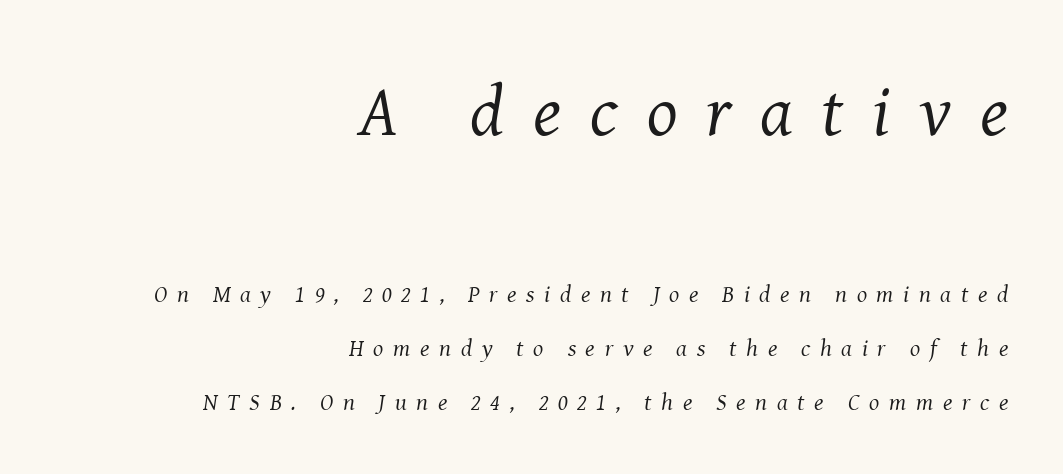
{"serif": "yes", "italic": "yes", "lean": "right", "slant_degrees": 8, "bold": "no", "weight": "regular", "width": "normal", "stroke_contrast": "medium", "x_height": "medium", "monospaced": "no", "underline": "no", "align": "right", "line_spacing": "loose", "line_spacing_ratio": 2.25, "letter_spacing": "wide", "letter_spacing_em": 0.4, "larger_block": "first", "size_ratio": 3.0, "glyph_px": 72}
